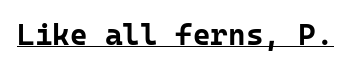
The gaps between neighbouring characters are ordinary and unremarkable. Underlining? Definitely there. The type family on display is of the sans-serif kind. These lines are rendered in a fixed-pitch font. Rendered with straight, roman letterforms.
